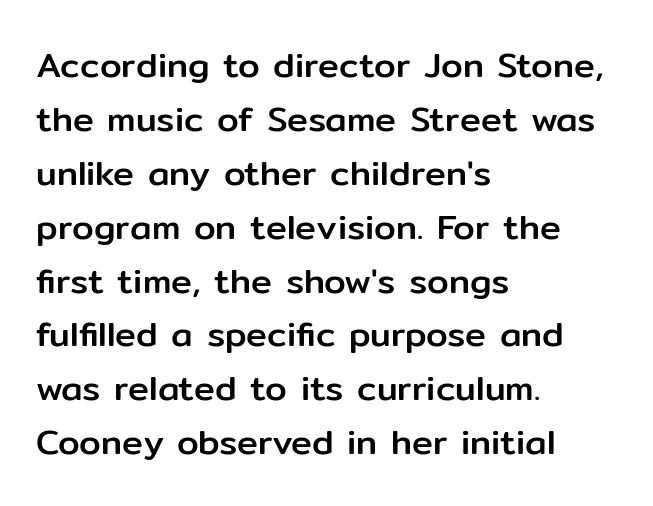
The image shows 35 px sans-serif type, upright; set left-aligned, normal line spacing (1.54x), normal letter spacing, not underlined; low stroke contrast and a medium x-height.
